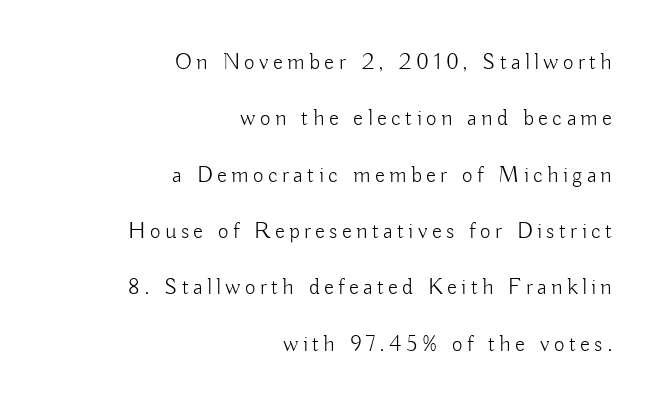
The image shows 23 px text type, upright; set right-aligned, loose line spacing (2.45x), not underlined.
